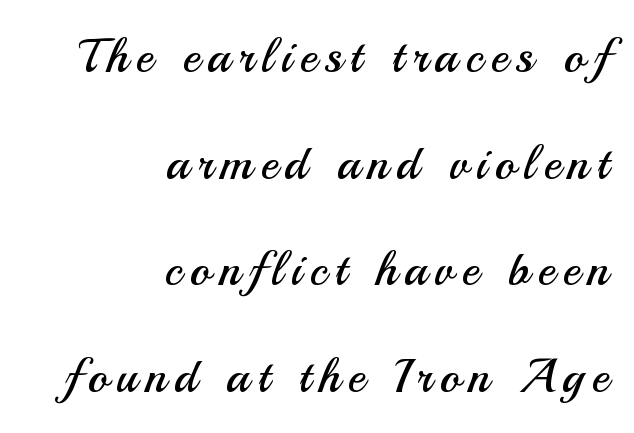
The image shows 48 px regular-weight sans-serif type; set right-aligned, loose line spacing (2.22x), not underlined; medium stroke contrast and a small x-height.
